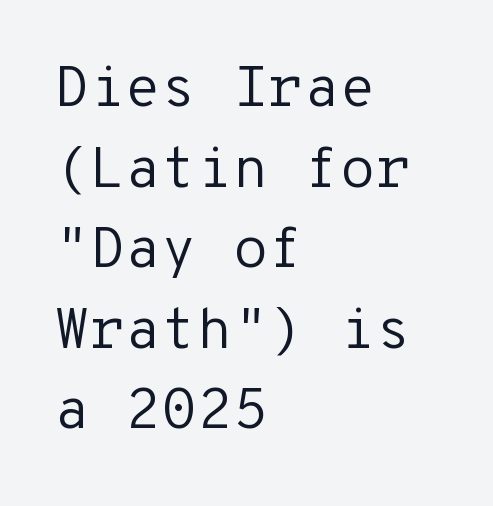
{"serif": "no", "italic": "no", "bold": "no", "weight": "regular", "width": "normal", "stroke_contrast": "low", "x_height": "medium", "monospaced": "yes", "underline": "no", "align": "left", "line_spacing": "normal", "line_spacing_ratio": 1.39, "letter_spacing": "normal", "letter_spacing_em": 0.0, "glyph_px": 58}
